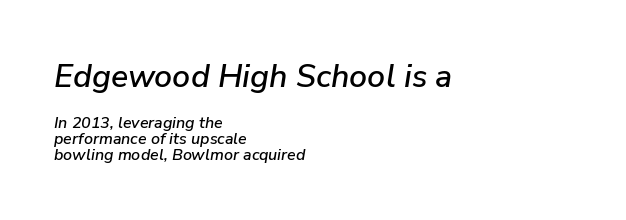
{"italic": "yes", "lean": "right", "slant_degrees": 9, "width": "normal", "stroke_contrast": "low", "x_height": "medium", "monospaced": "no", "underline": "no", "align": "left", "line_spacing": "tight", "line_spacing_ratio": 0.99, "letter_spacing": "normal", "letter_spacing_em": 0.0, "larger_block": "first", "size_ratio": 2.0, "glyph_px": 32}
